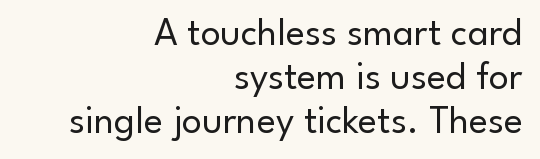
{"serif": "no", "italic": "no", "bold": "no", "weight": "regular", "width": "normal", "stroke_contrast": "low", "x_height": "small", "monospaced": "no", "underline": "no", "align": "right", "line_spacing": "tight", "line_spacing_ratio": 1.1, "letter_spacing": "normal", "letter_spacing_em": 0.0, "glyph_px": 40}
